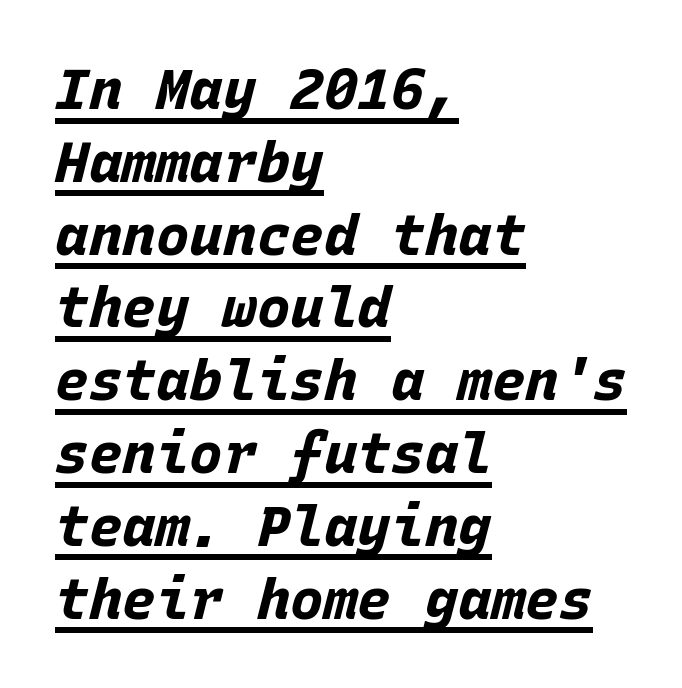
The image shows 56 px bold type, italic (leaning right), monospaced; set left-aligned, normal line spacing (1.3x), normal letter spacing, underlined; low stroke contrast and a large x-height.
